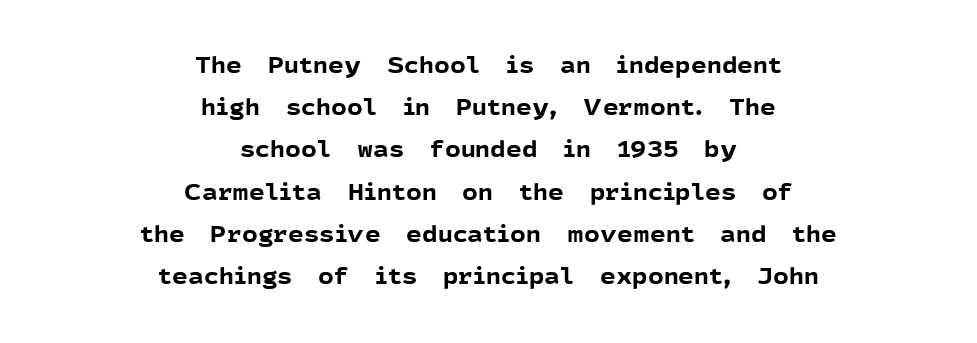
Q: Is the text bold? A: Yes.
Q: Is the text italic (slanted)? A: No, it is upright.
Q: Is the text underlined? A: No.
Q: How is the paragraph aligned? A: Centered.
Q: Is the spacing between letters normal or unusually wide? A: Normal.
Q: Is the spacing between lines tight, normal or loose? A: Loose.
